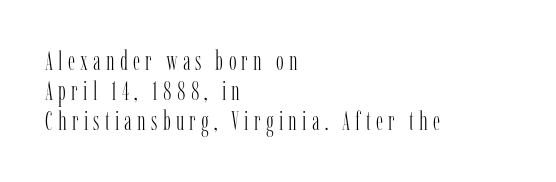
{"italic": "no", "bold": "no", "underline": "no", "align": "left", "line_spacing": "tight", "line_spacing_ratio": 1.15, "letter_spacing": "wide", "letter_spacing_em": 0.2, "glyph_px": 26}
